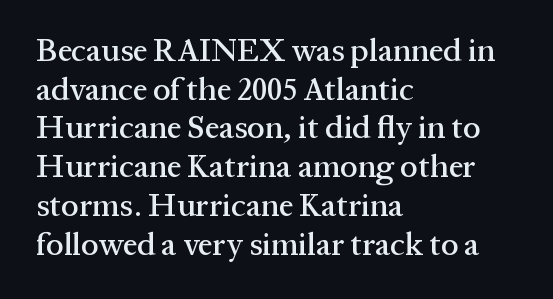
{"serif": "yes", "italic": "no", "width": "normal", "stroke_contrast": "medium", "x_height": "medium", "monospaced": "no", "underline": "no", "align": "left", "line_spacing_ratio": 1.21, "letter_spacing": "normal", "letter_spacing_em": 0.0, "glyph_px": 32}
